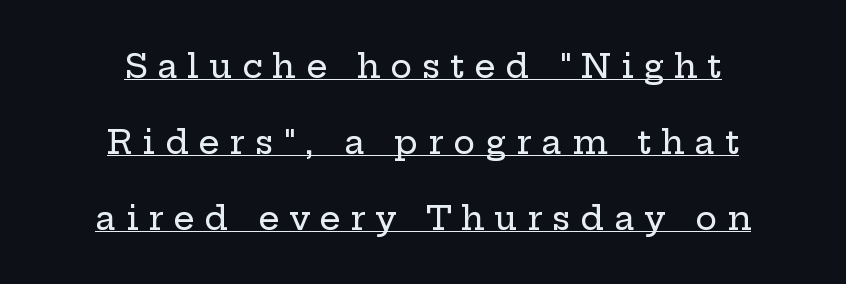
{"serif": "yes", "italic": "no", "width": "wide", "stroke_contrast": "low", "x_height": "medium", "monospaced": "no", "underline": "yes", "align": "center", "line_spacing": "loose", "line_spacing_ratio": 2.3, "letter_spacing": "wide", "letter_spacing_em": 0.3, "glyph_px": 33}
